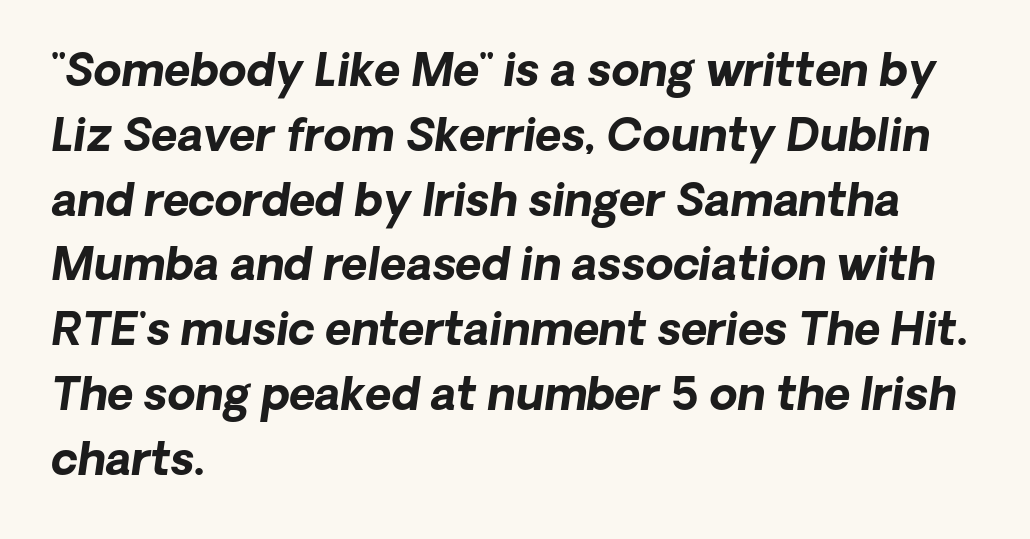
The image shows 45 px bold sans-serif type; set left-aligned, normal line spacing (1.44x), normal letter spacing, not underlined; low stroke contrast and a medium x-height.
